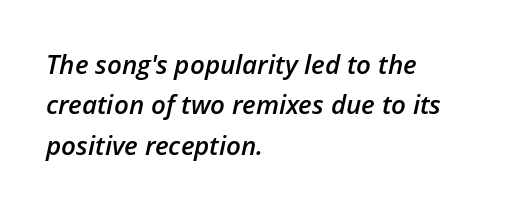
{"italic": "yes", "lean": "right", "slant_degrees": 12, "bold": "semi", "underline": "no", "align": "left", "line_spacing": "normal", "line_spacing_ratio": 1.55, "letter_spacing": "normal", "letter_spacing_em": 0.0, "glyph_px": 26}
